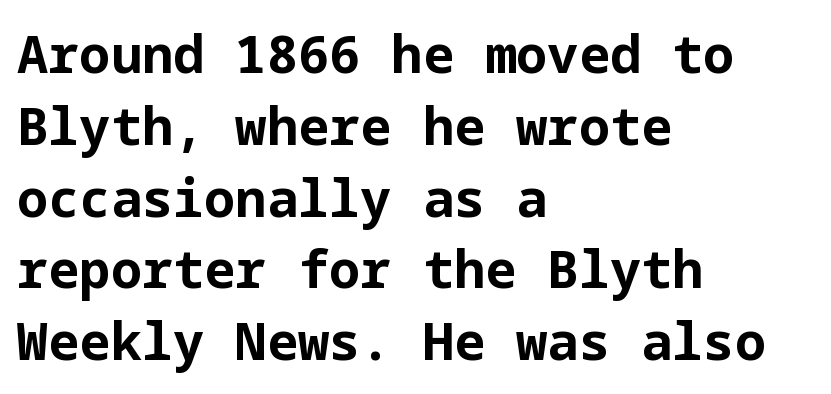
Lines of text with bare space underneath. The strokes are fattened all the way to bold. Serif or sans? Sans — the stroke terminals are bare. The line-height multiplier appears to be the usual default. Style check: upright.
